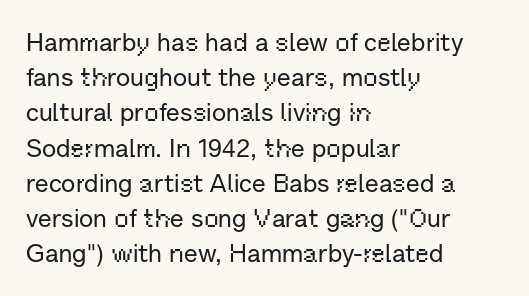
Q: Is the text italic (slanted)? A: No, it is upright.
Q: Is the text underlined? A: No.
Q: How is the paragraph aligned? A: Left-aligned.
Q: Is the spacing between letters normal or unusually wide? A: Normal.
Q: Is the spacing between lines tight, normal or loose? A: Normal.
